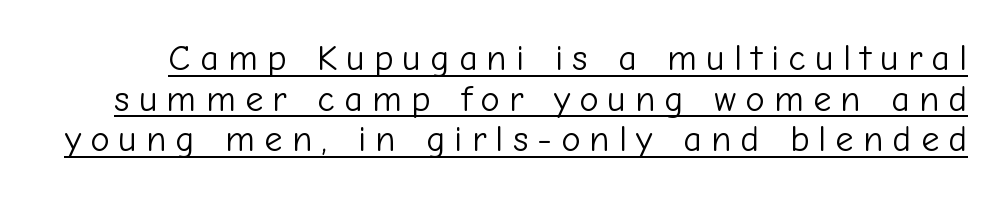
Q: Is the text bold? A: No.
Q: Is the text italic (slanted)? A: No, it is upright.
Q: Is the typeface a serif or a sans-serif typeface? A: Sans-serif.
Q: Is the text underlined? A: Yes.
Q: Is the spacing between letters normal or unusually wide? A: Unusually wide.
Q: Is the spacing between lines tight, normal or loose? A: Tight.
Q: Width (condensed, normal, or wide)? A: Normal.
Q: Stroke contrast? A: Low.
Q: x-height? A: Medium.
Q: Monospaced? A: No.
